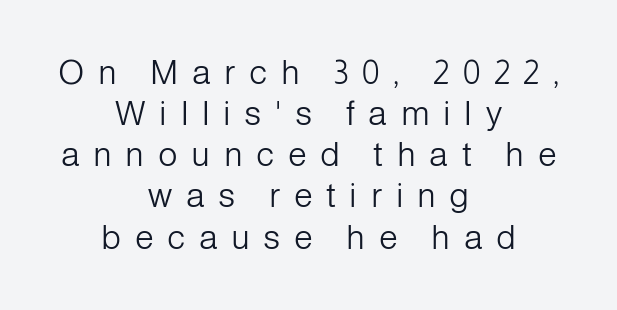
Q: Is the text bold? A: No.
Q: Is the text italic (slanted)? A: No, it is upright.
Q: Is the typeface a serif or a sans-serif typeface? A: Sans-serif.
Q: Is the text underlined? A: No.
Q: How is the paragraph aligned? A: Centered.
Q: Is the spacing between letters normal or unusually wide? A: Unusually wide.
Q: Width (condensed, normal, or wide)? A: Normal.
Q: Stroke contrast? A: Low.
Q: x-height? A: Medium.
Q: Monospaced? A: No.
